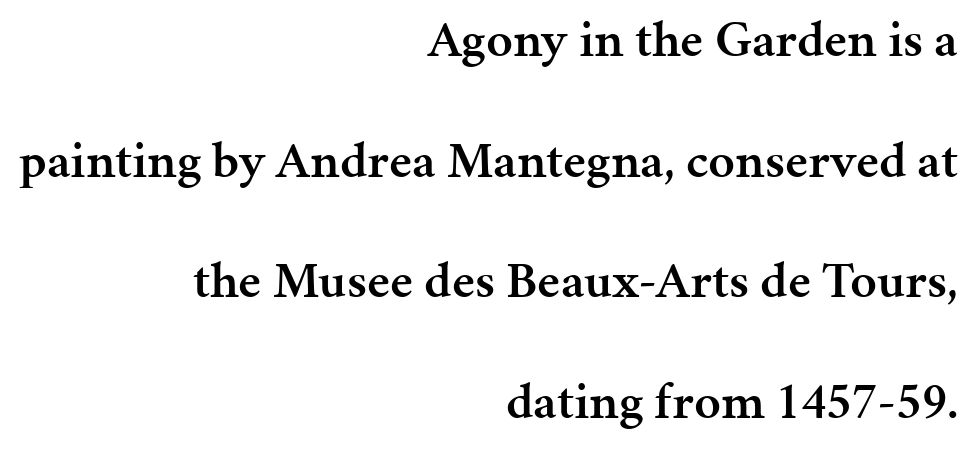
How would I describe the line gaps? Wide and relaxed. It's the straight-up-and-down kind of type. Font category for this specimen: serif. Look at the tracking — it's just the regular setting, nothing added. Descenders hang freely into open space. Line endings align vertically; line beginnings do not.
